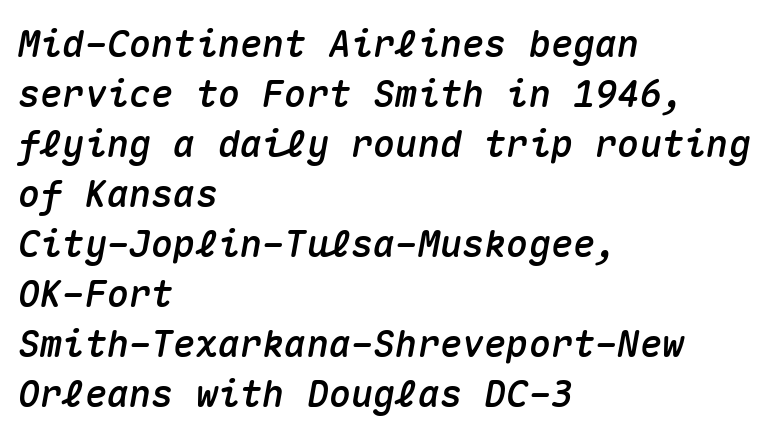
The image shows 37 px text type, italic (leaning right), monospaced; set left-aligned, normal line spacing (1.35x), normal letter spacing, not underlined; medium stroke contrast and a medium x-height.
